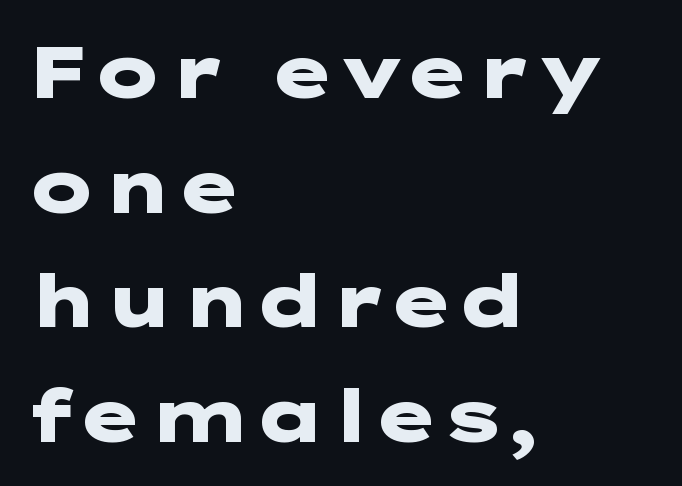
The image shows 73 px heavy, wide sans-serif type, upright; set left-aligned, normal line spacing (1.57x), normal letter spacing, not underlined; low stroke contrast and a medium x-height.
